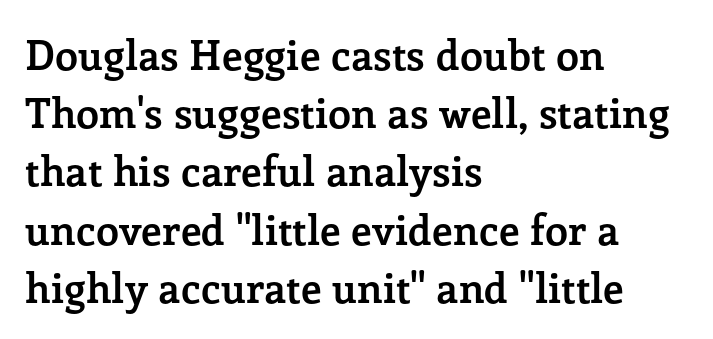
Is the block centered? No — it sits flush against the left margin. Emphasis by weight is at full strength: bold. Varying glyph widths throughout — classic text-font behaviour. What's the leading like? Ordinary, nothing unusual.
